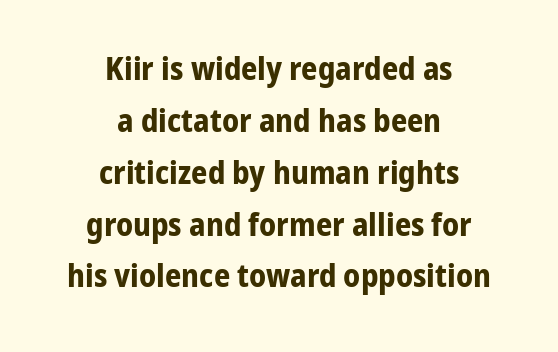
The image shows 32 px bold sans-serif type, upright; set centered, normal line spacing (1.62x), normal letter spacing, not underlined; low stroke contrast and a medium x-height.
